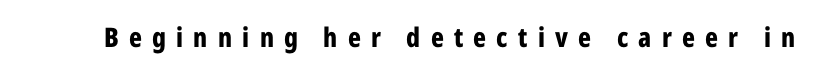
{"italic": "no", "bold": "yes", "underline": "no", "letter_spacing": "wide", "letter_spacing_em": 0.38, "glyph_px": 27}
